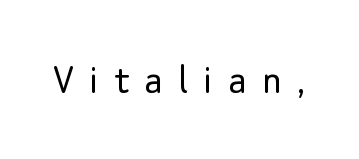
{"serif": "no", "italic": "no", "bold": "no", "weight": "light", "width": "normal", "stroke_contrast": "low", "x_height": "small", "monospaced": "no", "underline": "no", "letter_spacing": "wide", "letter_spacing_em": 0.34, "glyph_px": 45}
